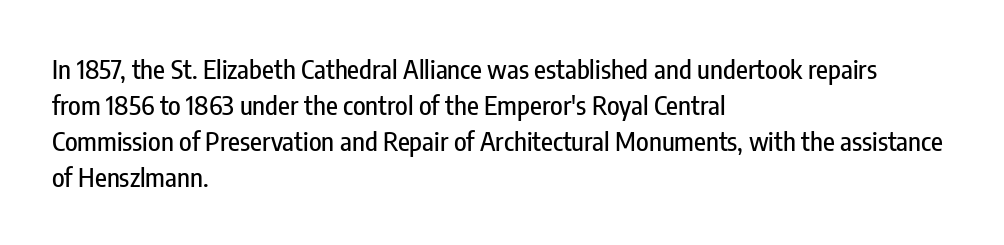
The image shows 26 px text type, upright; set left-aligned, normal line spacing (1.38x), normal letter spacing, not underlined.
